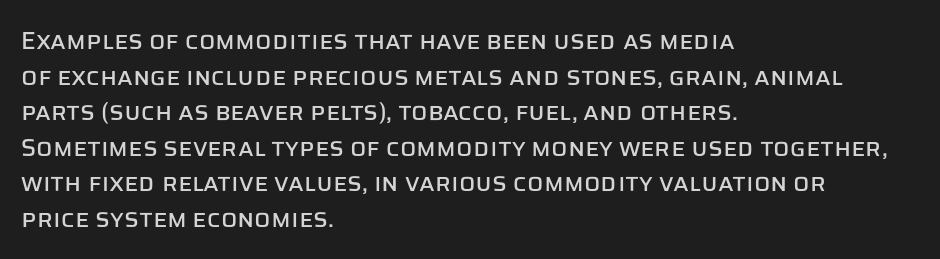
The image shows 24 px text type, upright; set left-aligned, normal line spacing (1.48x), normal letter spacing, not underlined.
